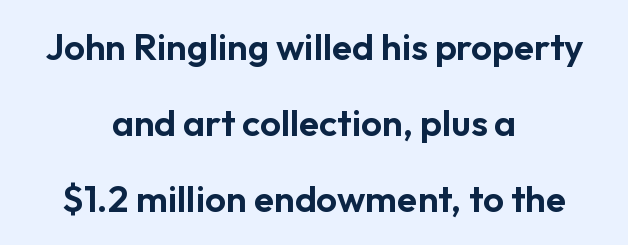
Looks like regular typesetting: each glyph gets only the width it needs. Font category for this specimen: sans-serif. Is there much room between lines? Yes — plenty of vertical air separates them. Anything drawn beneath the words? Only blank space.
